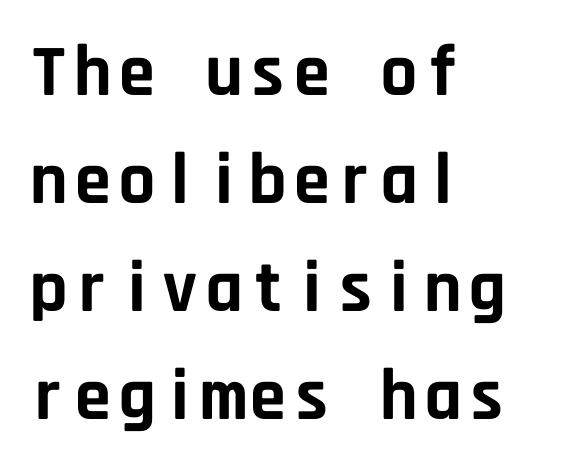
The block of text has a typical density, with ordinary space between rows. The rendering shows plain stroke endings on the letterforms — a sans-serif design. Characters follow at the spacing the type designer built in. The rendering anchors every line to the left-hand side. The axis of the letterforms is exactly vertical. Set as a true bold cut, around the 700 mark.
